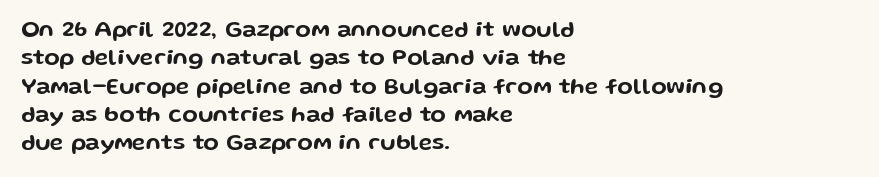
One-word summary of the alignment: left. These lines keep a tight, regular rhythm from letter to letter. Letters rest on an invisible, unmarked baseline. In terms of posture, this sample is upright.
